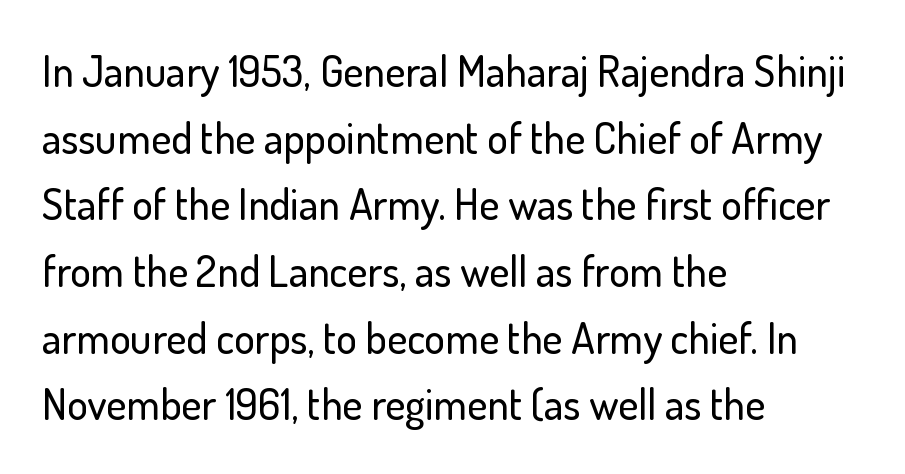
Q: Is the text italic (slanted)? A: No, it is upright.
Q: Is the typeface a serif or a sans-serif typeface? A: Sans-serif.
Q: Is the text underlined? A: No.
Q: How is the paragraph aligned? A: Left-aligned.
Q: Is the spacing between letters normal or unusually wide? A: Normal.
Q: Is the spacing between lines tight, normal or loose? A: Normal.
Q: Width (condensed, normal, or wide)? A: Normal.
Q: Stroke contrast? A: Low.
Q: x-height? A: Small.
Q: Monospaced? A: No.
